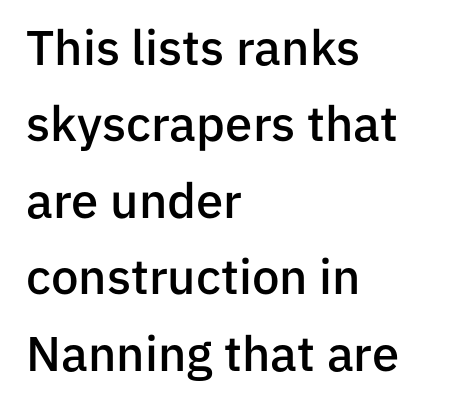
{"serif": "no", "italic": "no", "bold": "semi", "weight": "semibold", "width": "normal", "stroke_contrast": "low", "x_height": "medium", "monospaced": "no", "underline": "no", "align": "left", "line_spacing": "normal", "line_spacing_ratio": 1.56, "letter_spacing": "normal", "letter_spacing_em": 0.0, "glyph_px": 49}
